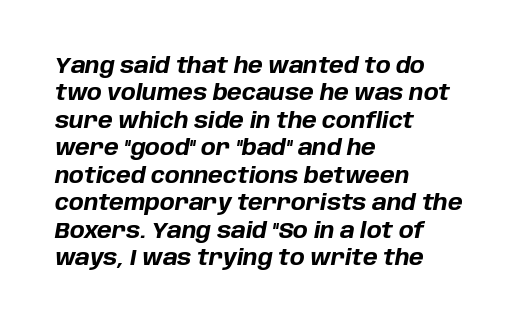
Does the leading feel generous? No, just average. Tall strokes in this sample are angled rather than plumb. The paragraph shown leans on its left margin. Any mark beneath the type? The region is blank. Tracking here is standard; glyphs follow each other at the usual distance. Summary of weight: heavy, a full bold.
